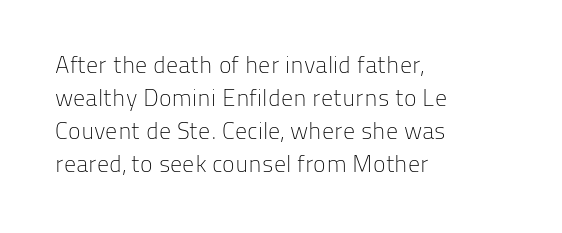
The image shows 24 px text type, upright; set left-aligned, normal line spacing (1.37x), normal letter spacing, not underlined.
